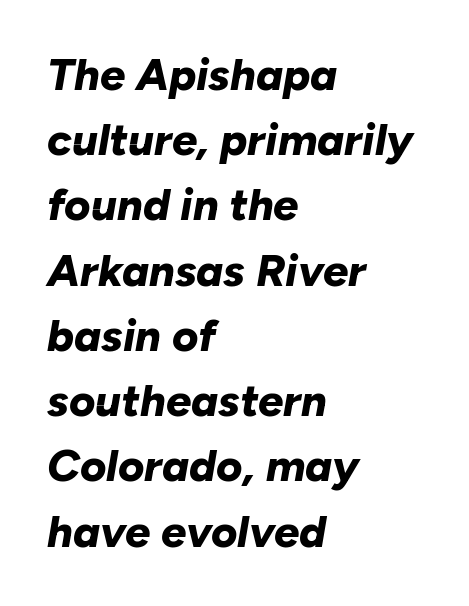
Q: Is the text bold? A: Yes.
Q: Is the text italic (slanted)? A: Yes, it leans right by about 10 degrees.
Q: Is the text underlined? A: No.
Q: How is the paragraph aligned? A: Left-aligned.
Q: Is the spacing between letters normal or unusually wide? A: Normal.
Q: Is the spacing between lines tight, normal or loose? A: Normal.
Q: Width (condensed, normal, or wide)? A: Normal.
Q: Stroke contrast? A: Low.
Q: x-height? A: Medium.
Q: Monospaced? A: No.
